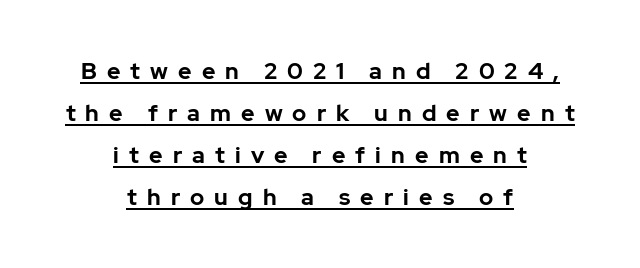
The font's upright variant was chosen for this text. Notice how the passage keeps no hard edge, just a central spine. The specimen includes a rule beneath the text block's lines. Honestly, the letter spacing is so wide it's the main thing you notice. Is the type bold? Yes — the strokes are clearly thick and heavy.
